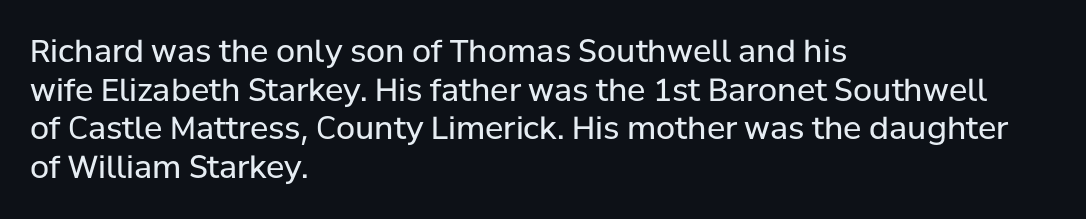
Q: Is the text bold? A: No.
Q: Is the text italic (slanted)? A: No, it is upright.
Q: Is the typeface a serif or a sans-serif typeface? A: Sans-serif.
Q: Is the text underlined? A: No.
Q: How is the paragraph aligned? A: Left-aligned.
Q: Is the spacing between letters normal or unusually wide? A: Normal.
Q: Is the spacing between lines tight, normal or loose? A: Normal.
Q: Width (condensed, normal, or wide)? A: Normal.
Q: Stroke contrast? A: Low.
Q: x-height? A: Medium.
Q: Monospaced? A: No.
